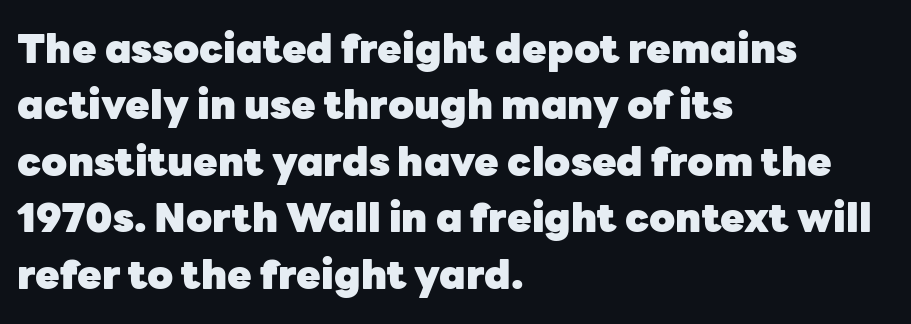
Every row of glyphs begins at an identical x-position on the left. You could call the tracking neutral — neither tight nor loose. The designer left line spacing at the default. The string is rendered with underlining switched off.
